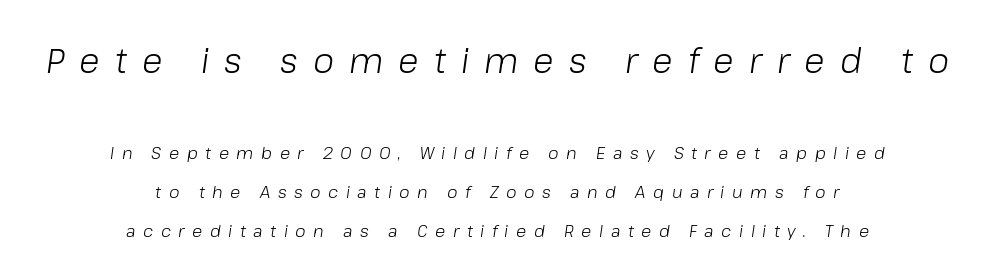
{"italic": "yes", "lean": "right", "slant_degrees": 8, "bold": "no", "weight": "light", "width": "normal", "stroke_contrast": "low", "x_height": "medium", "monospaced": "no", "underline": "no", "align": "center", "line_spacing": "loose", "line_spacing_ratio": 2.27, "letter_spacing": "wide", "letter_spacing_em": 0.44, "larger_block": "first", "size_ratio": 2.0, "glyph_px": 34}
